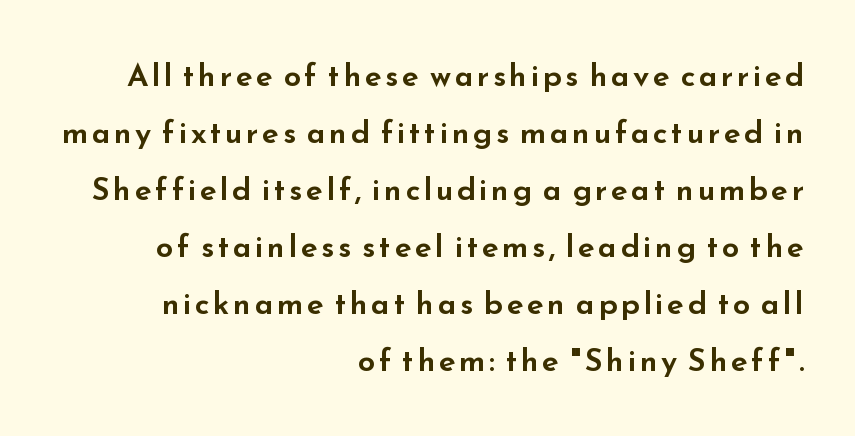
Leftover space on each line is placed entirely before the opening word. The typeface chosen for these lines omits serifs. The passage shown is typed in a proportional face where columns would drift. The axis of the letterforms is exactly vertical. A bare baseline throughout the passage.
